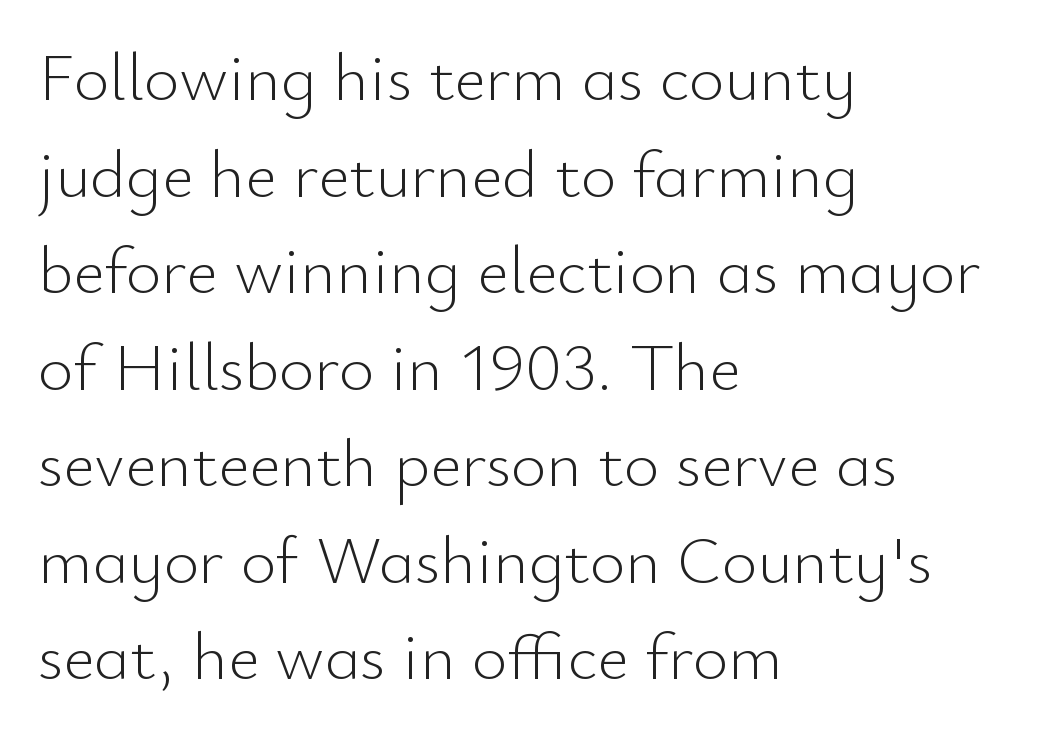
The image shows 68 px light sans-serif type, upright; set left-aligned, normal line spacing (1.42x), normal letter spacing, not underlined; low stroke contrast and a small x-height.
